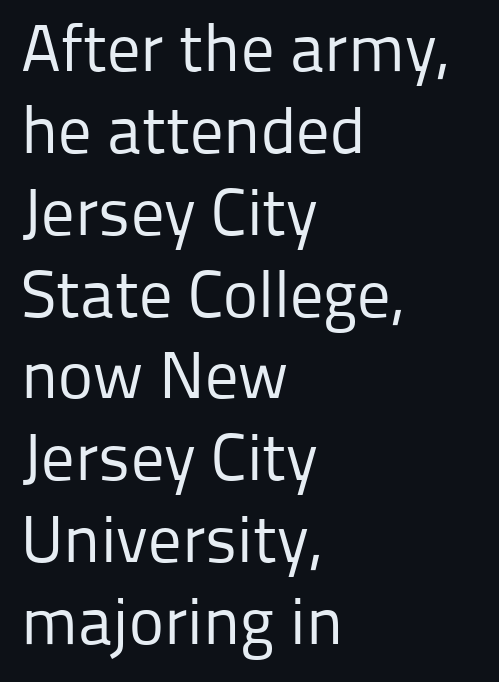
Serifs: no, the terminals of the letterforms are clean. A typesetter would call this proportional, since set widths differ per character. Any mark beneath the type? The region is blank. The gaps between neighbouring characters are ordinary and unremarkable.
